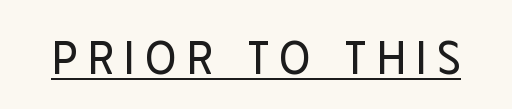
These lines are rendered in a variable-pitch font. Spacing between characters has been opened up far beyond the box default. A baseline rule has been typeset under these characters. Tall strokes in this sample are plumb rather than angled. Nothing heavy about these letters — not bold at all. Font category for this specimen: sans-serif.
